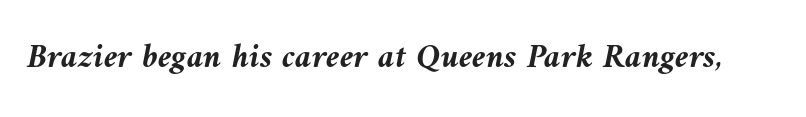
{"italic": "yes", "lean": "left", "slant_degrees": 10, "bold": "yes", "weight": "semibold", "width": "normal", "stroke_contrast": "medium", "x_height": "medium", "monospaced": "no", "underline": "no", "letter_spacing": "normal", "letter_spacing_em": 0.0, "glyph_px": 35}
